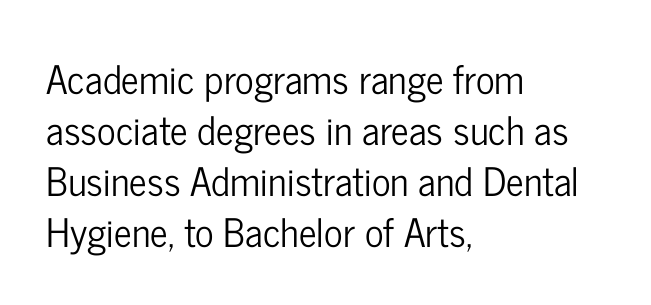
The image shows 39 px condensed sans-serif type, upright; set left-aligned, normal line spacing (1.31x), normal letter spacing, not underlined; low stroke contrast and a medium x-height.
